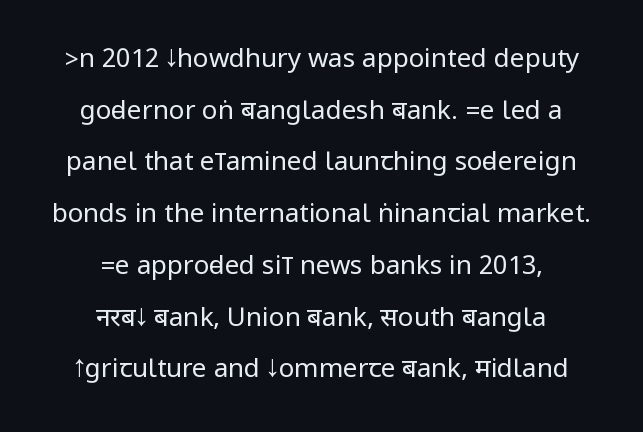
{"italic": "no", "bold": "no", "underline": "no", "align": "center", "line_spacing": "loose", "line_spacing_ratio": 1.99, "letter_spacing": "normal", "letter_spacing_em": 0.0, "glyph_px": 26}
